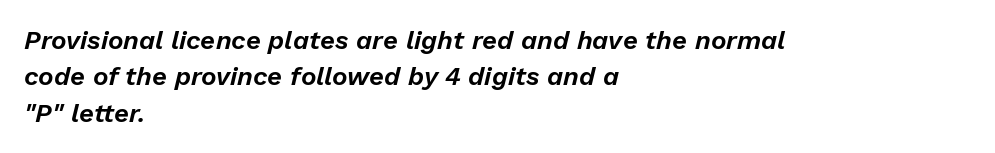
The image shows 26 px text type, italic (leaning right); set left-aligned, normal line spacing (1.4x), normal letter spacing, not underlined.
